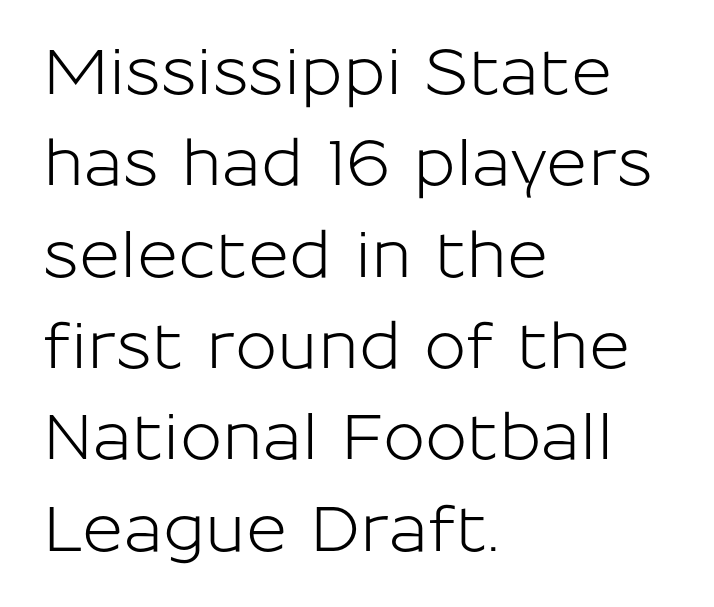
Q: Is the text italic (slanted)? A: No, it is upright.
Q: Is the typeface a serif or a sans-serif typeface? A: Sans-serif.
Q: Is the text underlined? A: No.
Q: How is the paragraph aligned? A: Left-aligned.
Q: Is the spacing between letters normal or unusually wide? A: Normal.
Q: Is the spacing between lines tight, normal or loose? A: Normal.
Q: Width (condensed, normal, or wide)? A: Normal.
Q: Stroke contrast? A: Low.
Q: x-height? A: Medium.
Q: Monospaced? A: No.
